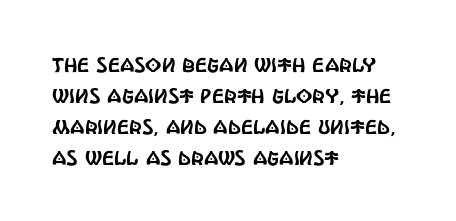
Q: Is the text italic (slanted)? A: No, it is upright.
Q: Is the text underlined? A: No.
Q: How is the paragraph aligned? A: Left-aligned.
Q: Is the spacing between letters normal or unusually wide? A: Normal.
Q: Is the spacing between lines tight, normal or loose? A: Normal.
